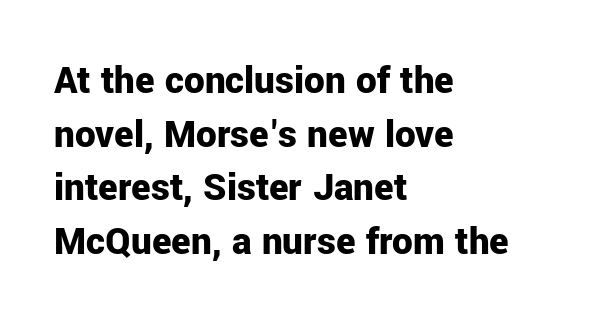
Q: Is the text bold? A: Yes.
Q: Is the text italic (slanted)? A: No, it is upright.
Q: Is the typeface a serif or a sans-serif typeface? A: Sans-serif.
Q: Is the text underlined? A: No.
Q: How is the paragraph aligned? A: Left-aligned.
Q: Is the spacing between letters normal or unusually wide? A: Normal.
Q: Is the spacing between lines tight, normal or loose? A: Normal.
Q: Width (condensed, normal, or wide)? A: Normal.
Q: Stroke contrast? A: Low.
Q: x-height? A: Medium.
Q: Monospaced? A: No.
